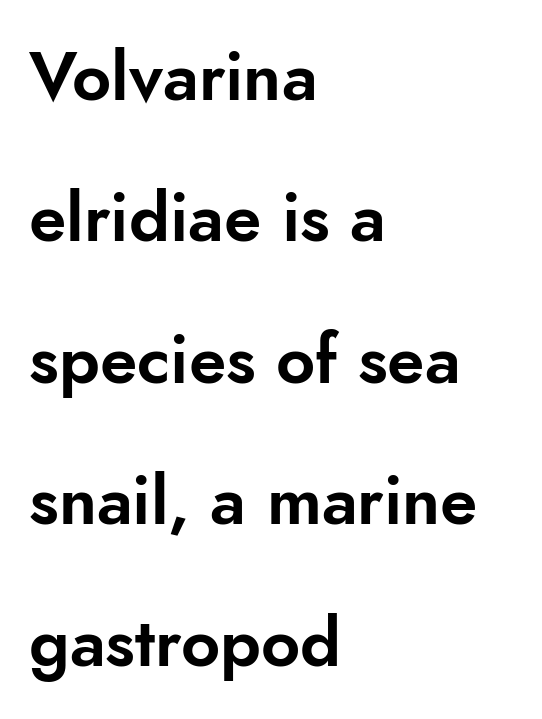
{"serif": "no", "italic": "no", "width": "normal", "stroke_contrast": "low", "x_height": "small", "monospaced": "no", "underline": "no", "align": "left", "line_spacing": "loose", "line_spacing_ratio": 2.08, "letter_spacing": "normal", "letter_spacing_em": 0.0, "glyph_px": 68}
